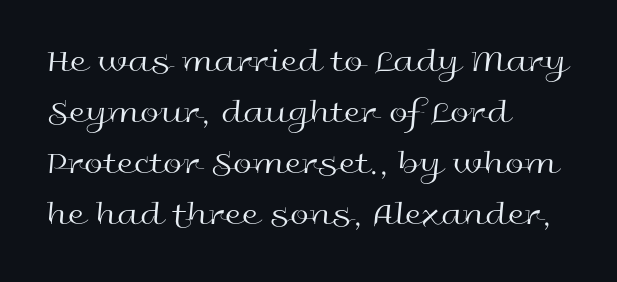
The image shows 34 px regular-weight, wide sans-serif type, upright; set left-aligned, normal line spacing (1.5x), normal letter spacing, not underlined; a medium x-height.
